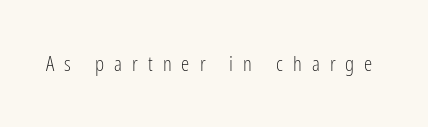
The image shows 21 px text type, upright; set unusually wide letter spacing (+0.48 em), not underlined.
